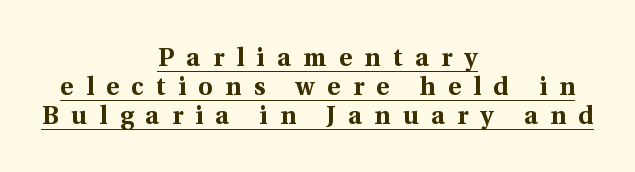
Quick note: not italic, upright. Pretty heavy lettering here — definitely bold. There is plenty of visible air inserted between adjacent glyphs. Which margin do the lines hug? Neither — every line sits in the middle. Underlined type.
